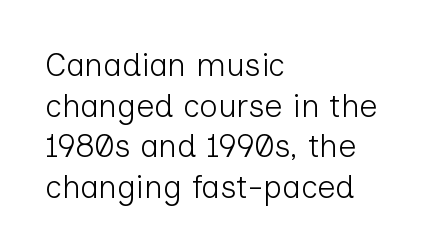
The image shows 32 px light sans-serif type, upright; set left-aligned, normal line spacing (1.27x), normal letter spacing, not underlined; low stroke contrast and a medium x-height.
